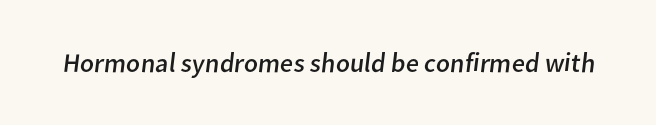
The line texture is even and compact thanks to regular tracking. Glance below the letters and you will spot only blank space. Heft: none added — not bold.
